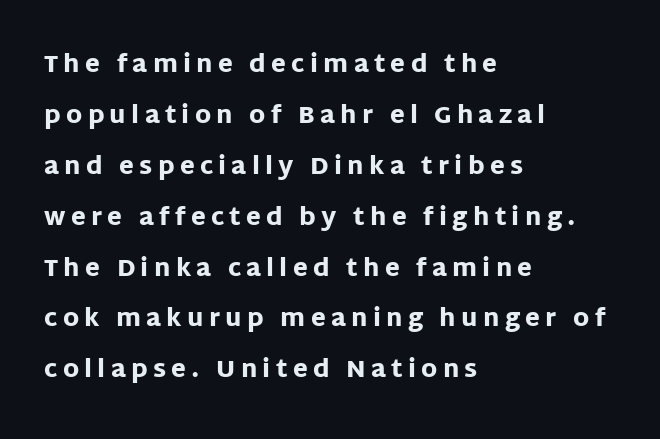
{"italic": "no", "bold": "yes", "underline": "no", "align": "left", "line_spacing": "loose", "line_spacing_ratio": 2.12, "letter_spacing": "wide", "letter_spacing_em": 0.22, "glyph_px": 24}
